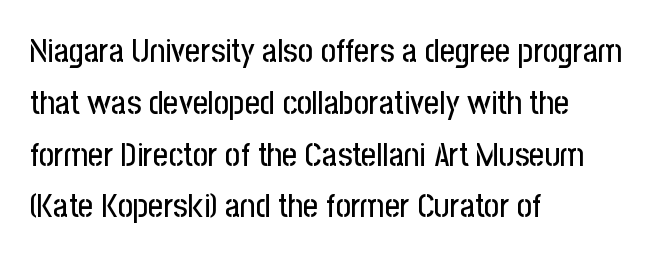
Q: Is the text italic (slanted)? A: No, it is upright.
Q: Is the typeface a serif or a sans-serif typeface? A: Sans-serif.
Q: Is the text underlined? A: No.
Q: How is the paragraph aligned? A: Left-aligned.
Q: Is the spacing between letters normal or unusually wide? A: Normal.
Q: Is the spacing between lines tight, normal or loose? A: Normal.
Q: Width (condensed, normal, or wide)? A: Condensed.
Q: Stroke contrast? A: Low.
Q: x-height? A: Medium.
Q: Monospaced? A: No.
